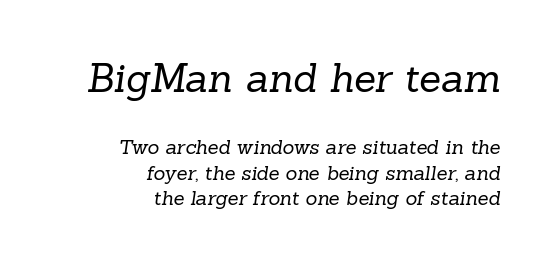
Q: Is the text bold? A: No.
Q: Is the typeface a serif or a sans-serif typeface? A: Serif.
Q: Is the text underlined? A: No.
Q: How is the paragraph aligned? A: Right-aligned.
Q: Is the spacing between letters normal or unusually wide? A: Normal.
Q: Is the spacing between lines tight, normal or loose? A: Normal.
Q: Which block of text is set in a larger size, the first (top) or the second (bottom)? A: The first (top) one.
Q: Width (condensed, normal, or wide)? A: Normal.
Q: Stroke contrast? A: Low.
Q: x-height? A: Medium.
Q: Monospaced? A: No.
